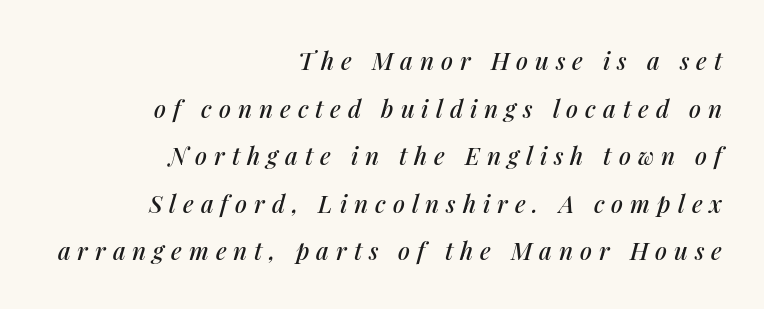
The leading is generous, giving the passage an open texture. Reading down the block, your eye finds every line finishing at a fixed right position. Clear beneath every line of the passage. The specimen reads as italic at a glance.
